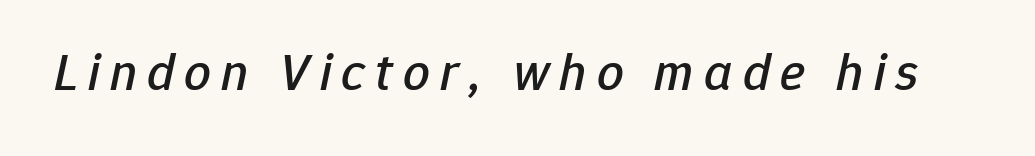
{"italic": "yes", "lean": "right", "slant_degrees": 12, "width": "normal", "stroke_contrast": "low", "x_height": "medium", "monospaced": "no", "underline": "no", "glyph_px": 53}
